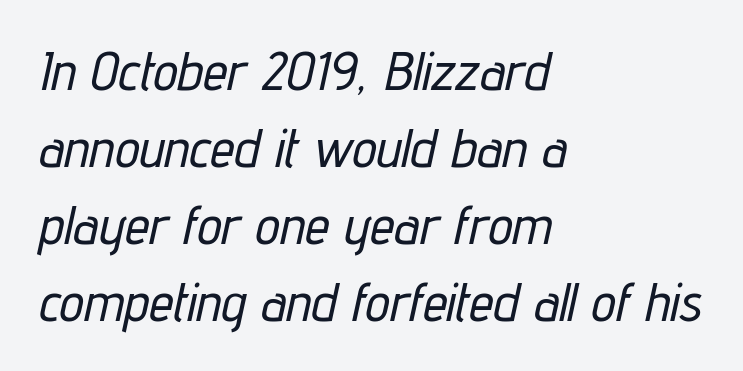
Q: Is the text italic (slanted)? A: Yes, it leans right by about 12 degrees.
Q: Is the text underlined? A: No.
Q: How is the paragraph aligned? A: Left-aligned.
Q: Is the spacing between letters normal or unusually wide? A: Normal.
Q: Is the spacing between lines tight, normal or loose? A: Normal.
Q: Width (condensed, normal, or wide)? A: Condensed.
Q: Stroke contrast? A: Low.
Q: x-height? A: Medium.
Q: Monospaced? A: No.
